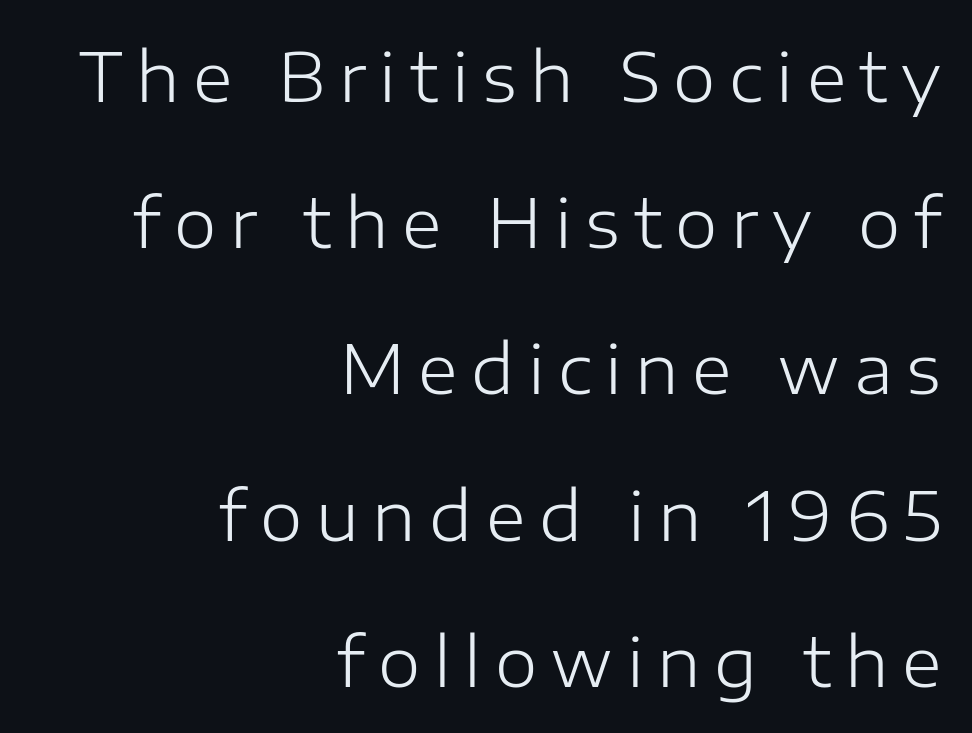
{"serif": "no", "italic": "no", "bold": "no", "weight": "light", "width": "normal", "stroke_contrast": "low", "x_height": "medium", "monospaced": "no", "underline": "no", "align": "right", "line_spacing": "loose", "line_spacing_ratio": 2.15, "letter_spacing": "wide", "letter_spacing_em": 0.2, "glyph_px": 68}
